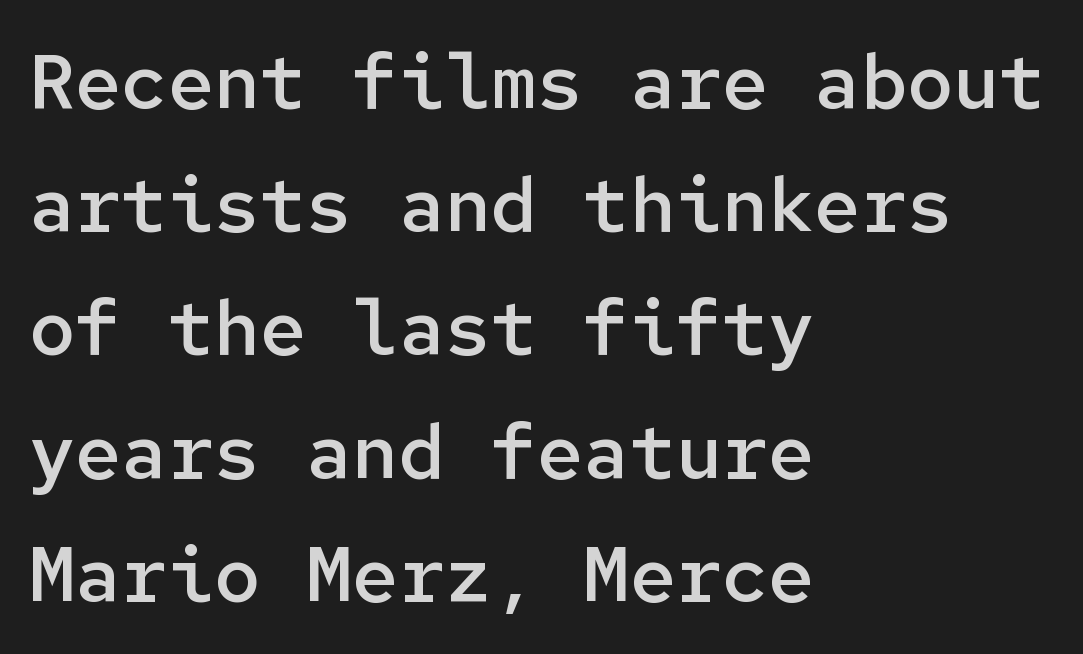
{"serif": "no", "italic": "no", "bold": "semi", "weight": "semibold", "width": "normal", "stroke_contrast": "low", "x_height": "medium", "monospaced": "yes", "underline": "no", "align": "left", "line_spacing": "normal", "line_spacing_ratio": 1.6, "letter_spacing": "normal", "letter_spacing_em": 0.0, "glyph_px": 77}
